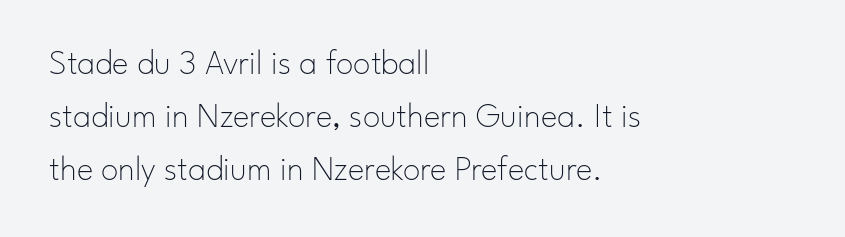
Q: Is the text bold? A: No.
Q: Is the text italic (slanted)? A: No, it is upright.
Q: Is the typeface a serif or a sans-serif typeface? A: Sans-serif.
Q: Is the text underlined? A: No.
Q: How is the paragraph aligned? A: Left-aligned.
Q: Is the spacing between letters normal or unusually wide? A: Normal.
Q: Is the spacing between lines tight, normal or loose? A: Normal.
Q: Width (condensed, normal, or wide)? A: Normal.
Q: Stroke contrast? A: Low.
Q: x-height? A: Small.
Q: Monospaced? A: No.
